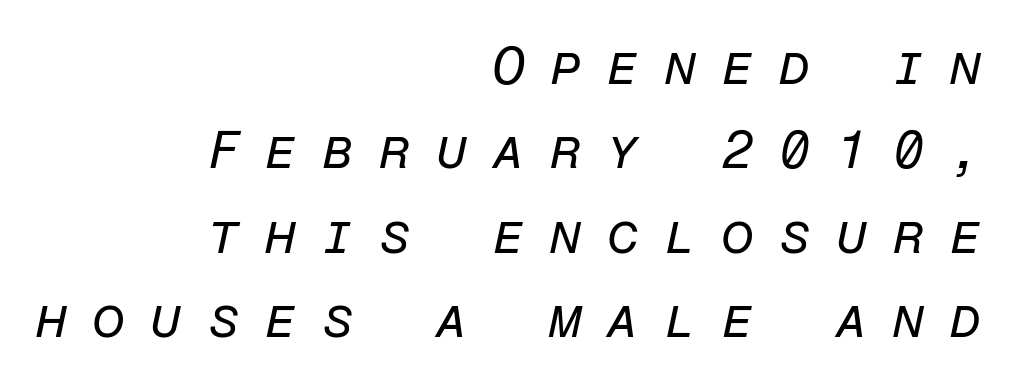
The image shows 53 px regular-weight type, italic (leaning right), monospaced; set right-aligned, normal line spacing (1.59x), unusually wide letter spacing (+0.46 em), not underlined; low stroke contrast and a medium x-height.
